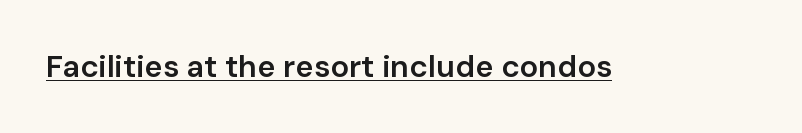
{"serif": "no", "italic": "no", "bold": "semi", "weight": "semibold", "width": "normal", "stroke_contrast": "low", "x_height": "medium", "monospaced": "no", "underline": "yes", "letter_spacing": "normal", "letter_spacing_em": 0.0, "glyph_px": 31}
